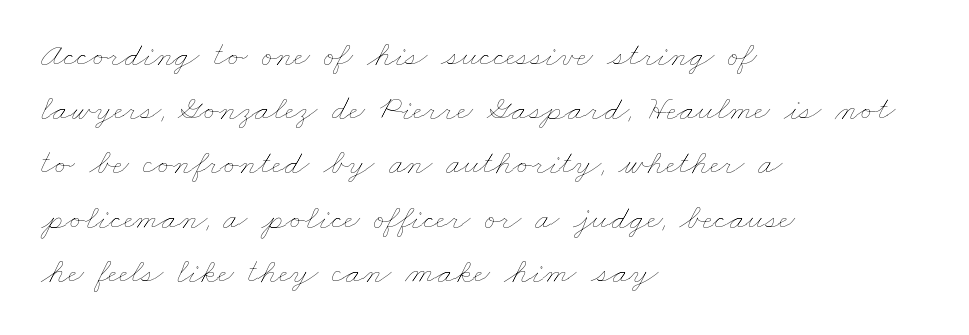
{"bold": "no", "weight": "thin", "width": "wide", "stroke_contrast": "low", "x_height": "small", "monospaced": "no", "underline": "no", "align": "left", "line_spacing": "normal", "line_spacing_ratio": 1.55, "letter_spacing": "normal", "letter_spacing_em": 0.0, "glyph_px": 35}
